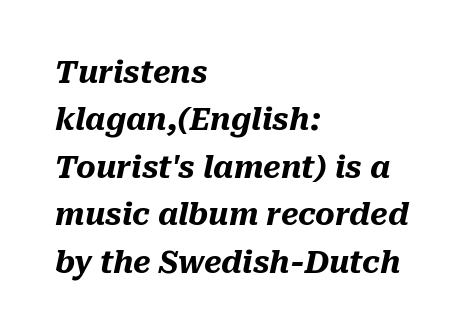
The image shows 30 px heavy type, italic (leaning right); set left-aligned, normal line spacing (1.58x), normal letter spacing, not underlined; medium stroke contrast and a medium x-height.
